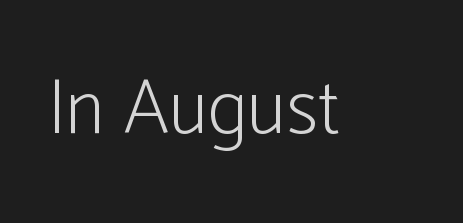
Q: Is the text bold? A: No.
Q: Is the text italic (slanted)? A: No, it is upright.
Q: Is the typeface a serif or a sans-serif typeface? A: Sans-serif.
Q: Is the text underlined? A: No.
Q: Is the spacing between letters normal or unusually wide? A: Normal.
Q: Width (condensed, normal, or wide)? A: Condensed.
Q: Stroke contrast? A: Low.
Q: x-height? A: Medium.
Q: Monospaced? A: No.
